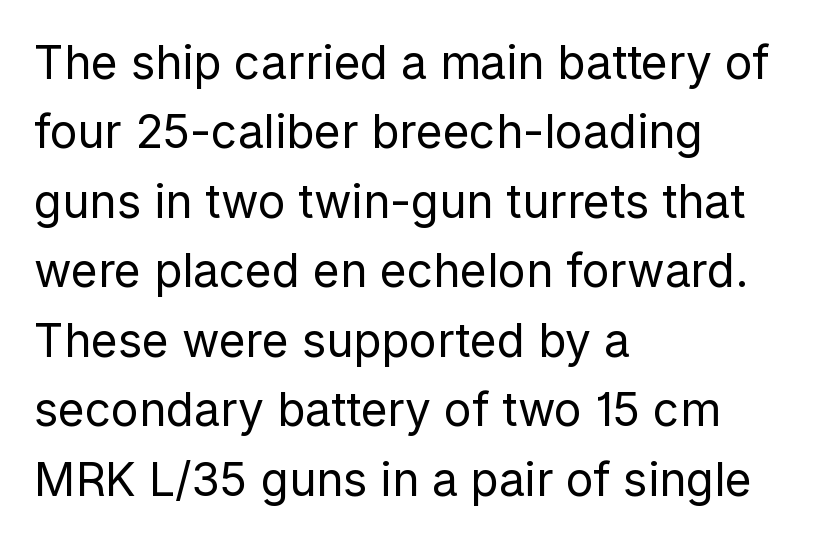
Unlike a traditional serif, this face leaves its strokes unadorned. A typesetter would call this leading conventional body-copy spacing. This sample has the flowing, uneven cadence of proportional lettering. The tracking reads as untouched default to a designer's eye. Letters rest on an invisible, unmarked baseline.
